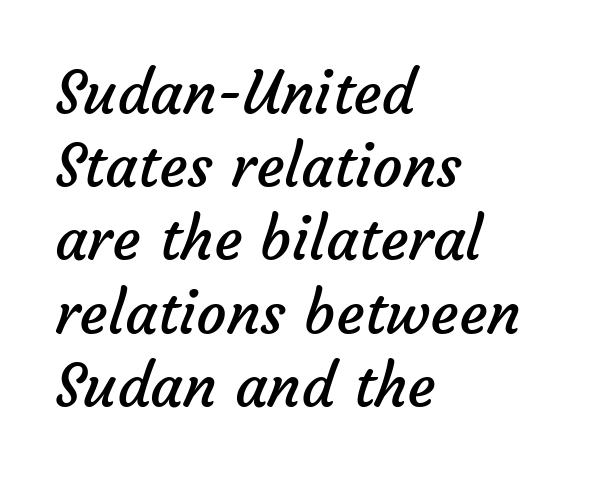
Q: Is the text bold? A: No.
Q: Is the typeface a serif or a sans-serif typeface? A: Sans-serif.
Q: Is the text underlined? A: No.
Q: How is the paragraph aligned? A: Left-aligned.
Q: Is the spacing between letters normal or unusually wide? A: Normal.
Q: Width (condensed, normal, or wide)? A: Normal.
Q: Stroke contrast? A: Low.
Q: x-height? A: Medium.
Q: Monospaced? A: No.
